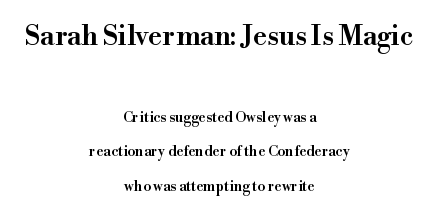
Nobody touched the tracking dial on this one. The letters stand straight up with perfectly vertical stems. Character size in the leading block exceeds that of the trailing block. In terms of leading, this rendering errs on the spacious side. Decoration check: the copy has no underline.
